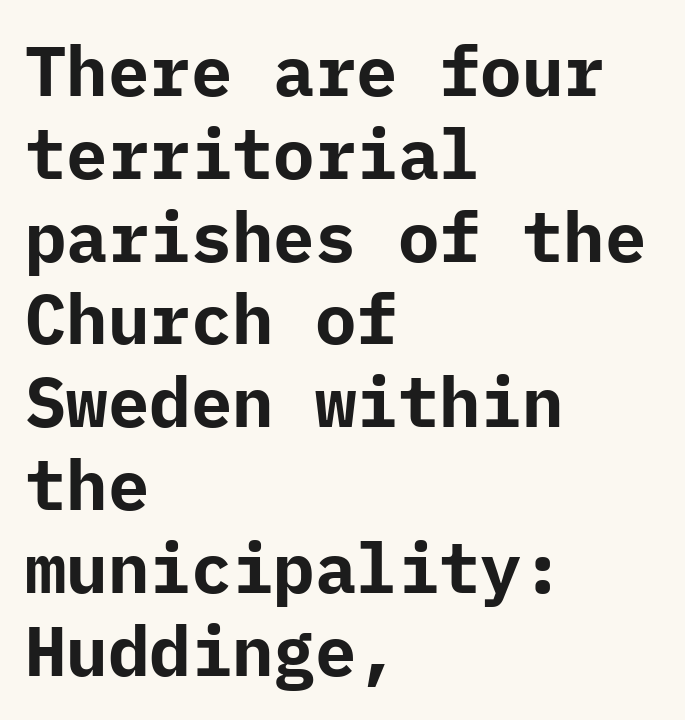
{"serif": "no", "italic": "no", "bold": "yes", "weight": "bold", "width": "normal", "stroke_contrast": "low", "x_height": "medium", "underline": "no", "align": "left", "line_spacing_ratio": 1.2, "letter_spacing": "normal", "letter_spacing_em": 0.0, "glyph_px": 69}
